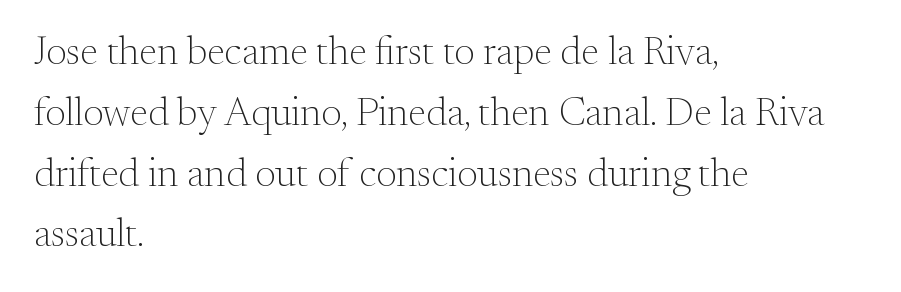
The image shows 40 px light serif type, upright; set left-aligned, normal line spacing (1.52x), normal letter spacing, not underlined; medium stroke contrast and a small x-height.
